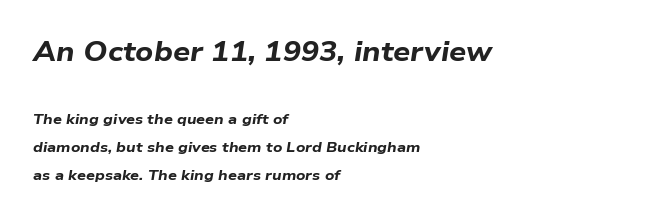
Q: Is the text bold? A: Yes.
Q: Is the text italic (slanted)? A: Yes, it leans right by about 9 degrees.
Q: Is the text underlined? A: No.
Q: How is the paragraph aligned? A: Left-aligned.
Q: Is the spacing between letters normal or unusually wide? A: Normal.
Q: Is the spacing between lines tight, normal or loose? A: Loose.
Q: Which block of text is set in a larger size, the first (top) or the second (bottom)? A: The first (top) one.
